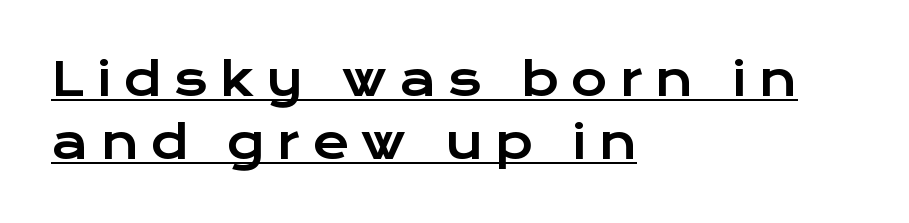
Quick note: not italic, upright. The space between consecutive lines is moderate. Decoration check: the copy is underlined. Display-style spreading of the glyphs; the letterfit is very open.
